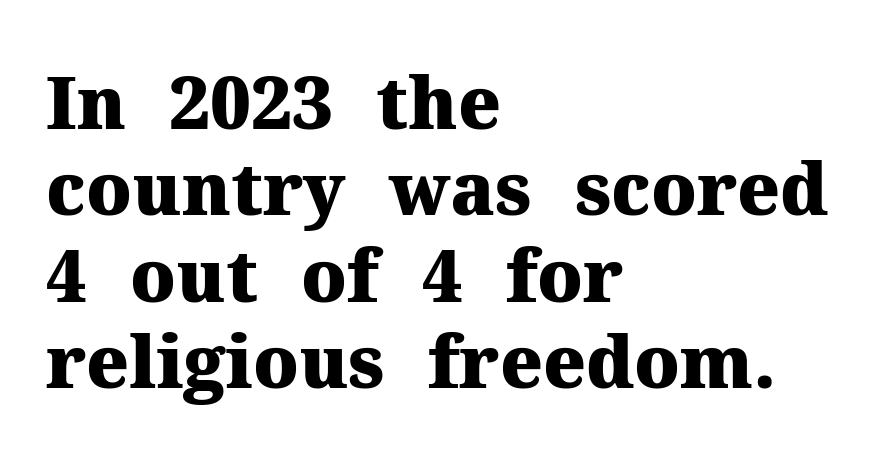
The image shows 72 px heavy serif type, upright; set left-aligned, line spacing 1.2x, normal letter spacing, not underlined; medium stroke contrast and a medium x-height.
